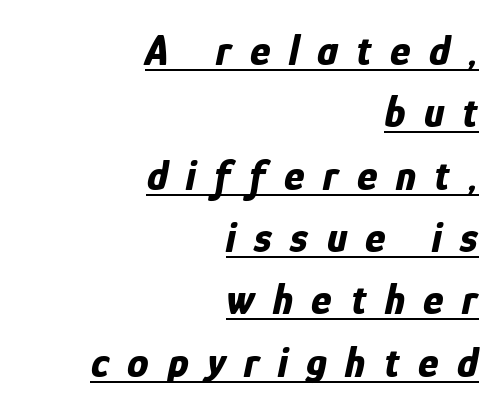
The image shows 43 px bold, condensed type, italic (leaning right); set right-aligned, normal line spacing (1.45x), unusually wide letter spacing (+0.43 em), underlined; low stroke contrast and a medium x-height.
